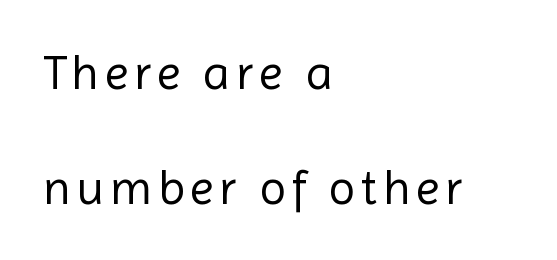
{"serif": "no", "italic": "no", "bold": "no", "weight": "regular", "width": "normal", "x_height": "medium", "monospaced": "no", "underline": "no", "align": "left", "line_spacing": "loose", "line_spacing_ratio": 2.35, "glyph_px": 49}
